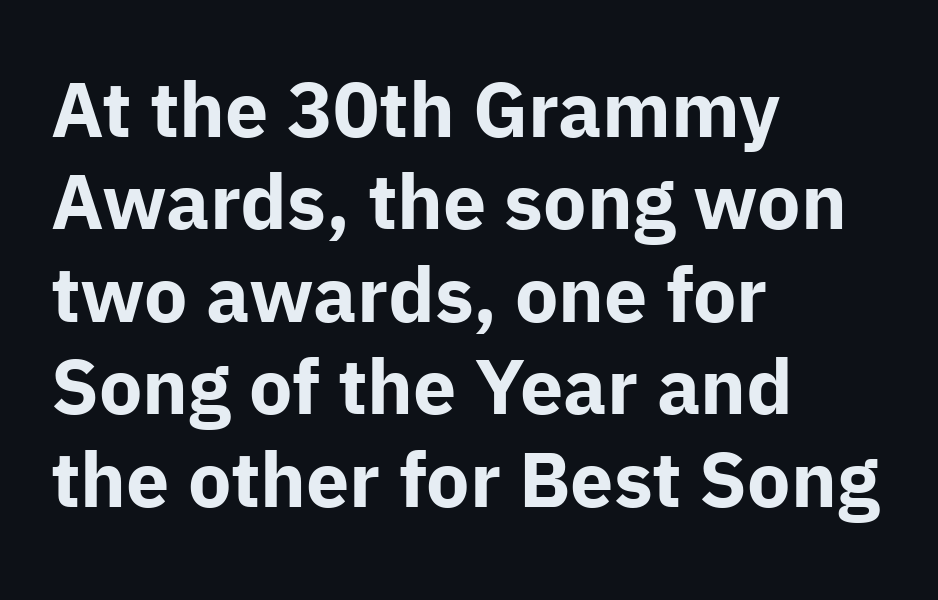
{"serif": "no", "italic": "no", "bold": "yes", "weight": "bold", "width": "normal", "stroke_contrast": "low", "x_height": "medium", "monospaced": "no", "underline": "no", "align": "left", "line_spacing_ratio": 1.2, "letter_spacing": "normal", "letter_spacing_em": 0.0, "glyph_px": 77}
